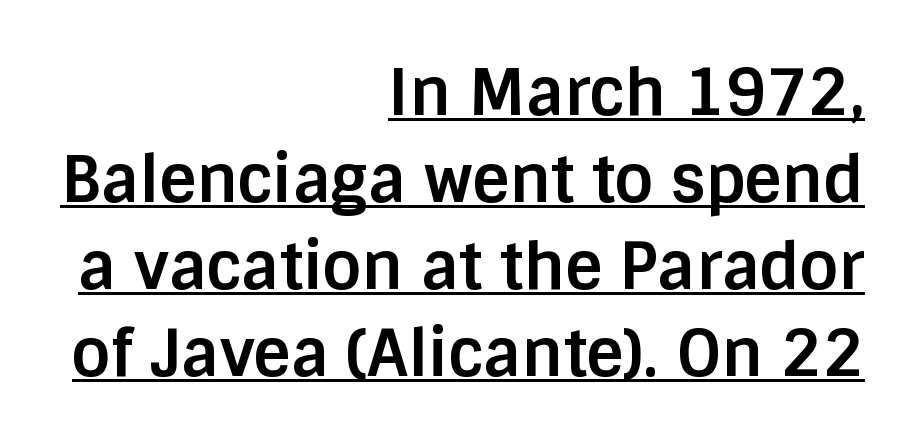
{"serif": "no", "italic": "no", "bold": "yes", "weight": "bold", "width": "normal", "stroke_contrast": "low", "x_height": "large", "monospaced": "no", "underline": "yes", "align": "right", "line_spacing": "normal", "line_spacing_ratio": 1.36, "letter_spacing": "normal", "letter_spacing_em": 0.0, "glyph_px": 64}
